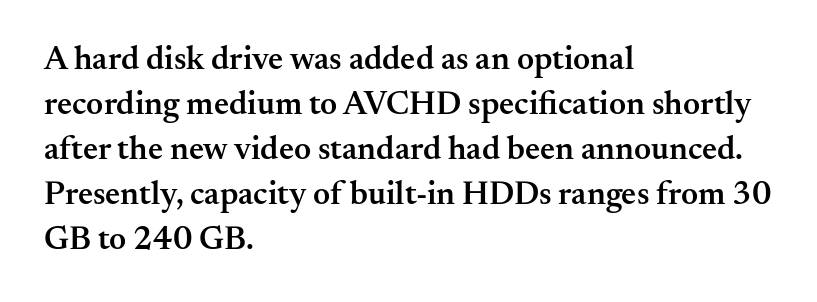
The image shows 33 px semibold serif type, upright; set left-aligned, normal line spacing (1.36x), normal letter spacing, not underlined; medium stroke contrast and a small x-height.
